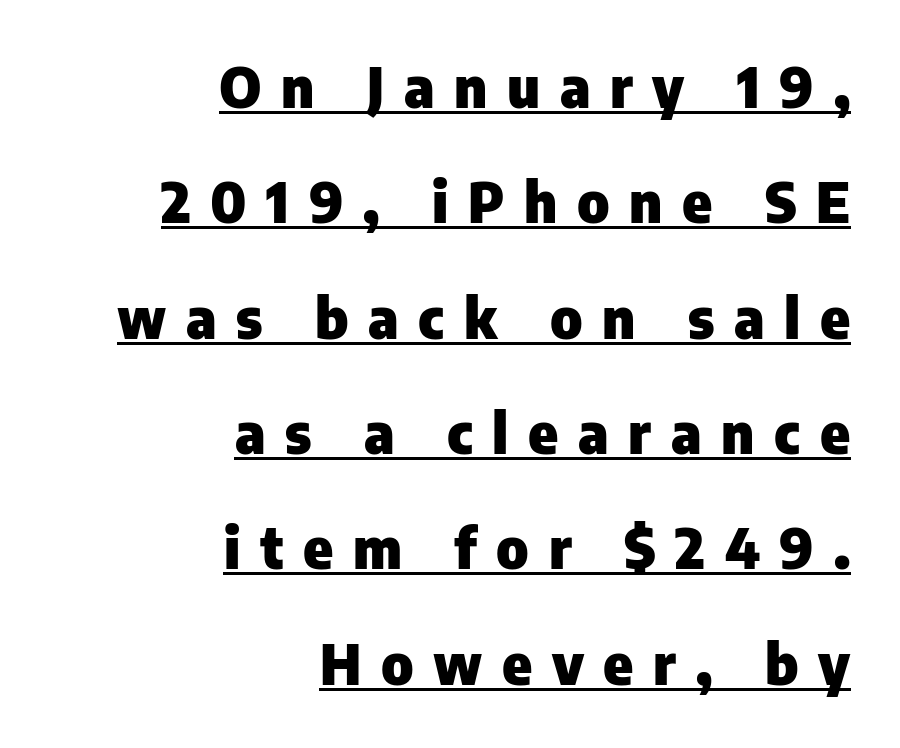
{"serif": "no", "italic": "no", "bold": "yes", "weight": "heavy", "width": "normal", "stroke_contrast": "low", "x_height": "medium", "monospaced": "no", "underline": "yes", "align": "right", "line_spacing": "loose", "line_spacing_ratio": 2.06, "letter_spacing": "wide", "letter_spacing_em": 0.35, "glyph_px": 56}
